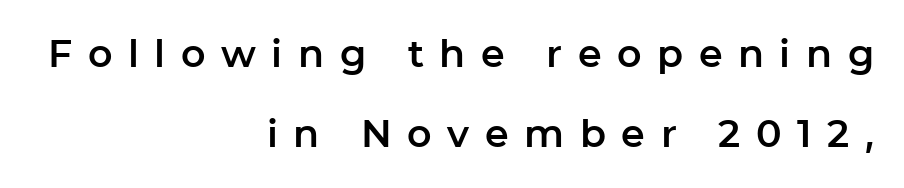
Q: Is the text italic (slanted)? A: No, it is upright.
Q: Is the typeface a serif or a sans-serif typeface? A: Sans-serif.
Q: Is the text underlined? A: No.
Q: How is the paragraph aligned? A: Right-aligned.
Q: Is the spacing between letters normal or unusually wide? A: Unusually wide.
Q: Is the spacing between lines tight, normal or loose? A: Loose.
Q: Width (condensed, normal, or wide)? A: Normal.
Q: Stroke contrast? A: Low.
Q: x-height? A: Medium.
Q: Monospaced? A: No.
